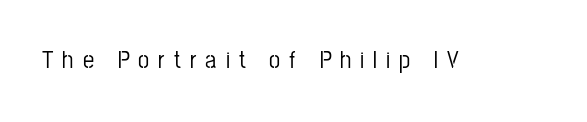
Letters rest on an invisible, unmarked baseline. In terms of letterspacing, this is a distinctly airy, spread setting. The lettering stays uniformly vertical, giving the passage a roman look.
